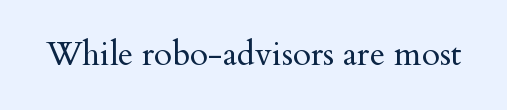
Q: Is the text bold? A: No.
Q: Is the text italic (slanted)? A: No, it is upright.
Q: Is the typeface a serif or a sans-serif typeface? A: Serif.
Q: Is the text underlined? A: No.
Q: Is the spacing between letters normal or unusually wide? A: Normal.
Q: Width (condensed, normal, or wide)? A: Normal.
Q: Stroke contrast? A: Medium.
Q: x-height? A: Small.
Q: Monospaced? A: No.
